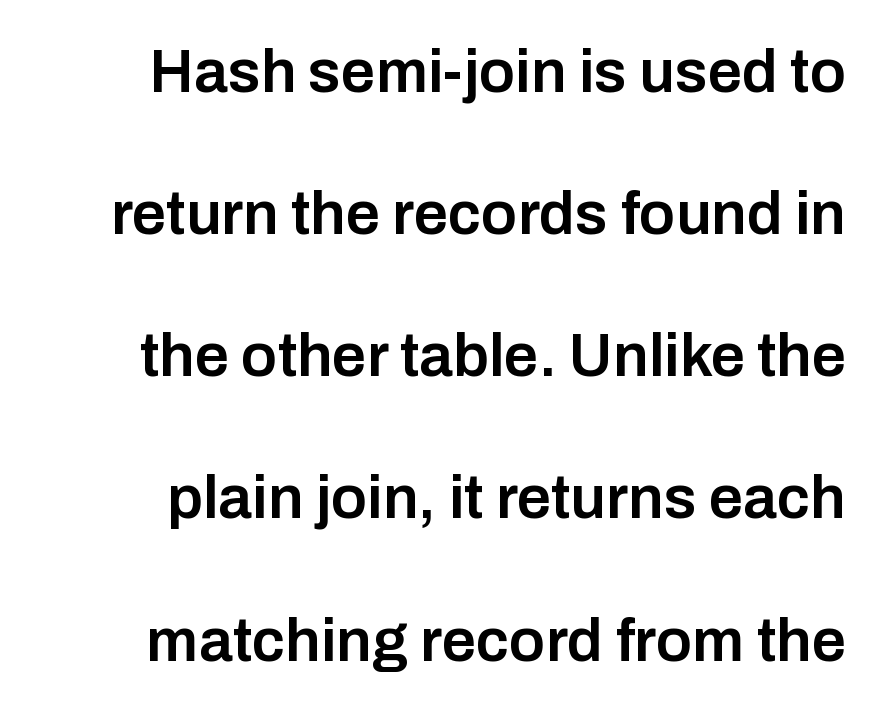
The image shows 61 px semibold sans-serif type, upright; set right-aligned, loose line spacing (2.33x), normal letter spacing, not underlined; low stroke contrast and a medium x-height.
